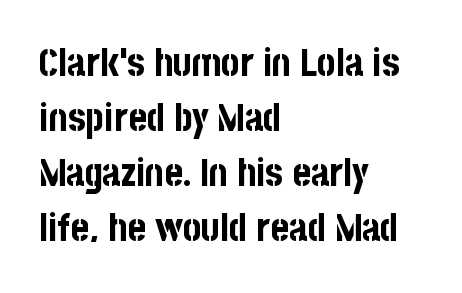
The image shows 39 px bold, condensed sans-serif type, upright; set left-aligned, normal line spacing (1.41x), normal letter spacing, not underlined; low stroke contrast and a large x-height.
